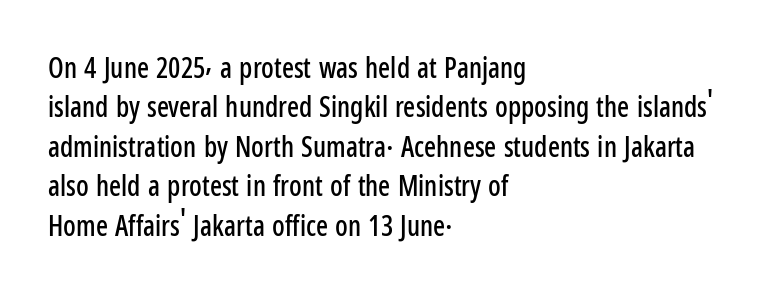
Line spacing here is normal. Every character sits straight up, as roman type does. The rendering shows plain stroke endings on the letterforms — a sans-serif design. The passage shown is not underscored anywhere. Compared with a centered layout, this one pins lines to the left instead. You could call the tracking neutral — neither tight nor loose.
